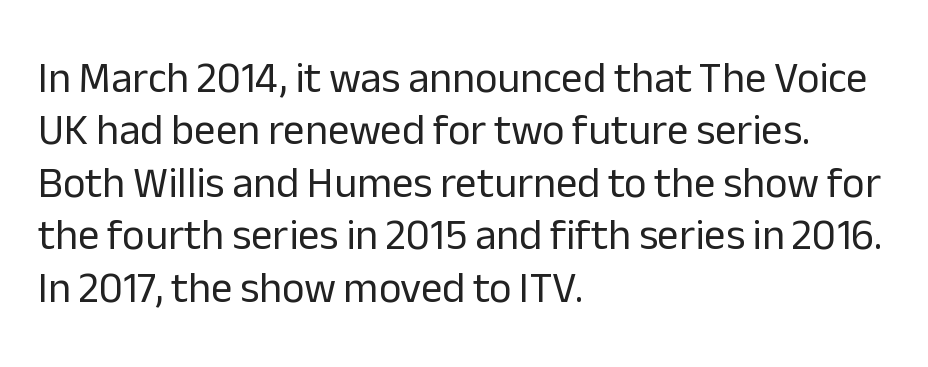
{"serif": "no", "italic": "no", "bold": "no", "weight": "regular", "width": "normal", "stroke_contrast": "low", "x_height": "medium", "monospaced": "no", "underline": "no", "align": "left", "line_spacing_ratio": 1.22, "letter_spacing": "normal", "letter_spacing_em": 0.0, "glyph_px": 43}
